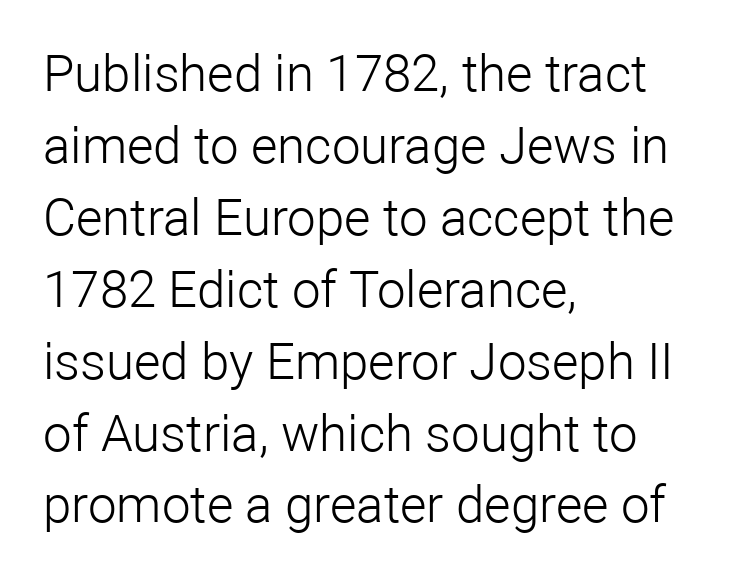
This is roman type, the default non-slanted kind. A typesetter would call this leading conventional body-copy spacing. Students, note that the glyphs here touch the page at normal intervals. The glyphs in this specimen are sans serif.
